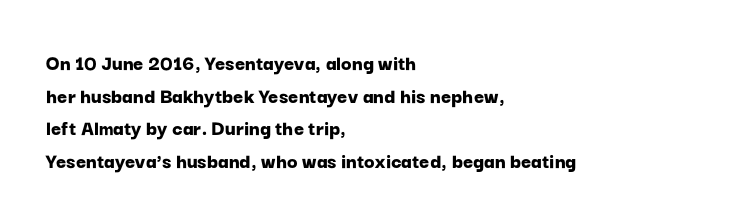
{"italic": "no", "bold": "yes", "underline": "no", "align": "left", "line_spacing": "normal", "line_spacing_ratio": 1.48, "letter_spacing": "normal", "letter_spacing_em": 0.0, "glyph_px": 22}
